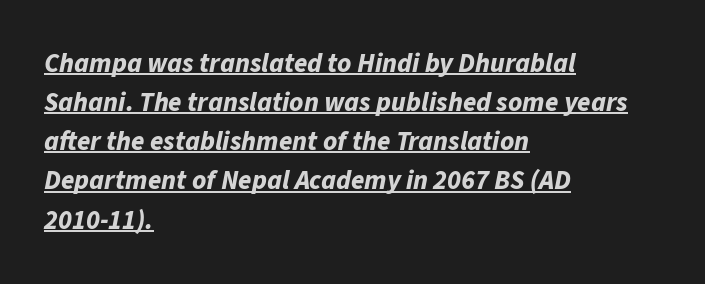
The image shows 27 px bold type, italic (leaning right); set left-aligned, normal line spacing (1.45x), normal letter spacing, underlined.
